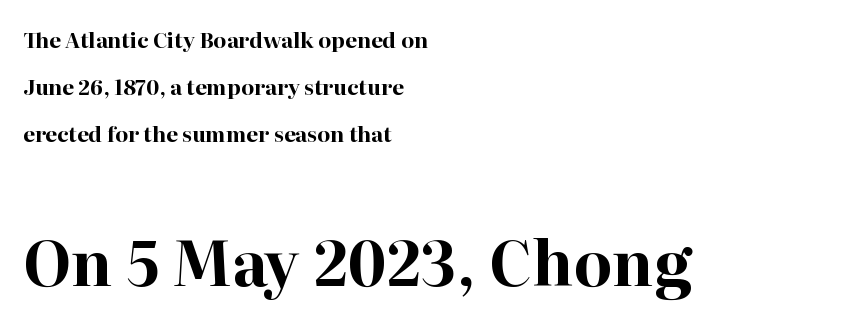
The image shows 62 px bold serif type, upright; set left-aligned, loose line spacing (2.23x), normal letter spacing, not underlined; the second (bottom) block is 2.95x larger; high stroke contrast and a medium x-height.
